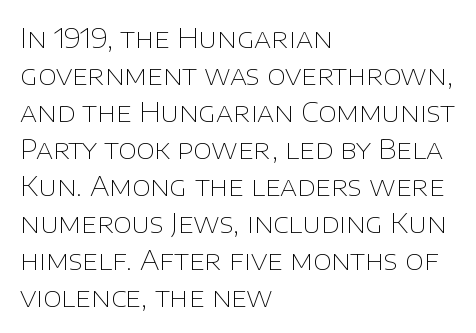
Q: Is the text bold? A: No.
Q: Is the text italic (slanted)? A: No, it is upright.
Q: Is the text underlined? A: No.
Q: How is the paragraph aligned? A: Left-aligned.
Q: Is the spacing between letters normal or unusually wide? A: Normal.
Q: Is the spacing between lines tight, normal or loose? A: Normal.
